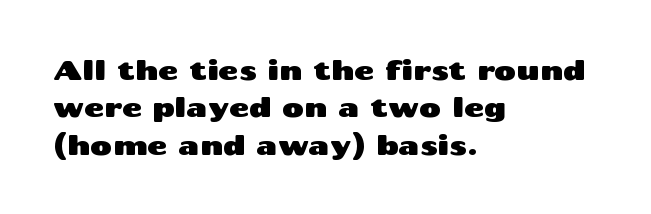
Normally led — the rows are evenly, conventionally spaced. Letter spacing: default. This is the regular roman posture of the typeface. Clear beneath every line of the passage. This rendering uses left alignment, leaving the right contour irregular.
